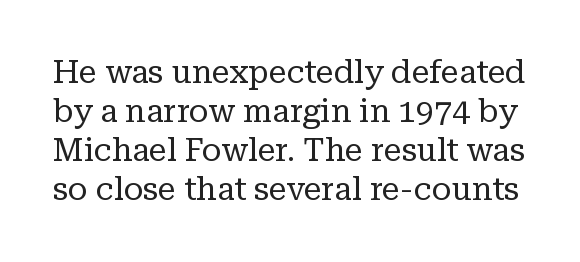
Glyph-to-glyph distance matches everyday printed text. This sample uses a serif face. Rendered with straight, roman letterforms. Clear beneath every line of the passage. Nothing heavy about these letters — not bold at all.
